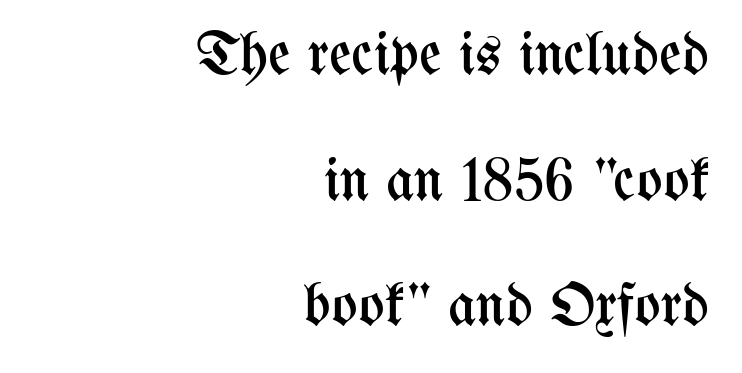
The weight would be labelled regular, book, light, or lighter still. Caption: multi-line text, flush right, ragged left. This sample has the flowing, uneven cadence of proportional lettering. What's the leading like? Stretched, with rows far apart.
